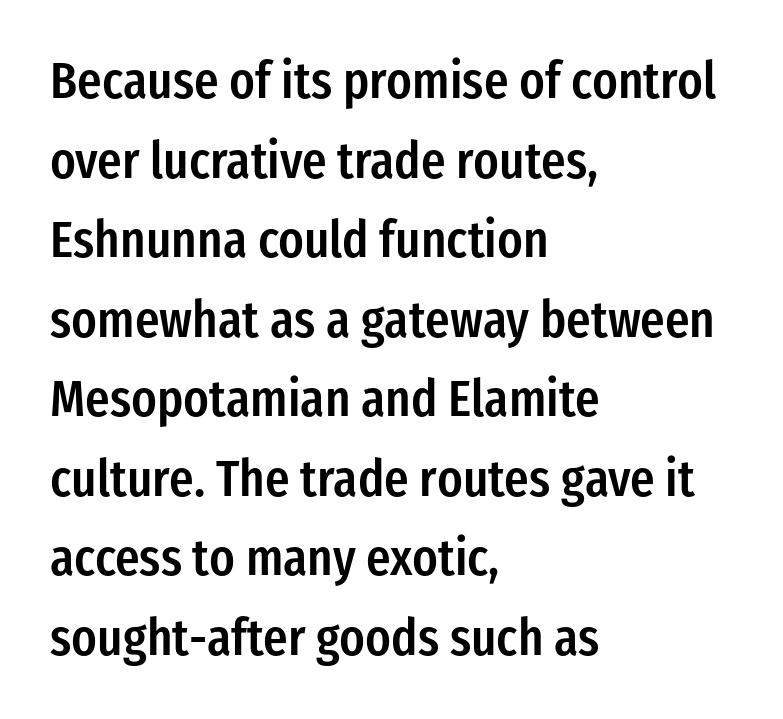
{"serif": "no", "italic": "no", "bold": "semi", "weight": "semibold", "width": "condensed", "stroke_contrast": "low", "x_height": "medium", "monospaced": "no", "underline": "no", "align": "left", "line_spacing": "normal", "line_spacing_ratio": 1.56, "letter_spacing": "normal", "letter_spacing_em": 0.0, "glyph_px": 51}
